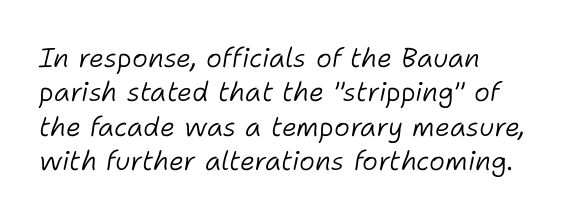
Q: Is the text bold? A: No.
Q: Is the text italic (slanted)? A: Yes, it leans right by about 11 degrees.
Q: Is the text underlined? A: No.
Q: How is the paragraph aligned? A: Left-aligned.
Q: Is the spacing between letters normal or unusually wide? A: Normal.
Q: Is the spacing between lines tight, normal or loose? A: Normal.
